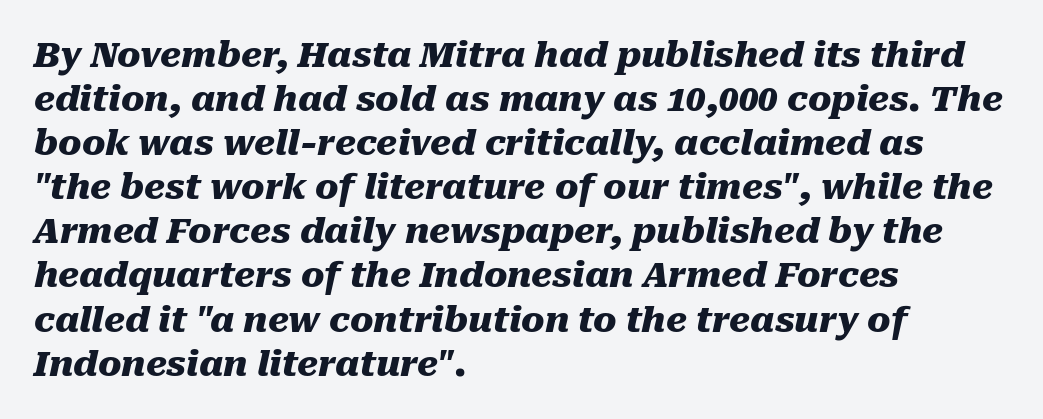
The image shows 35 px heavy type, italic (leaning right); set left-aligned, normal line spacing (1.26x), normal letter spacing, not underlined; medium stroke contrast and a medium x-height.
